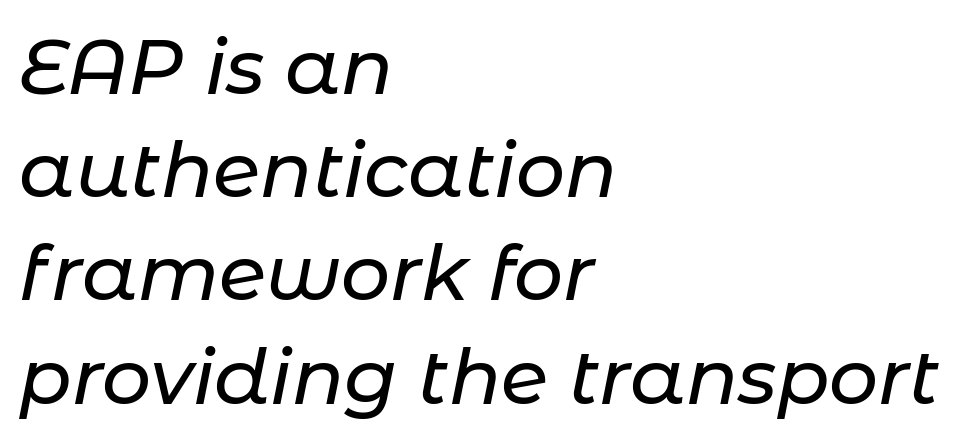
Q: Is the text italic (slanted)? A: Yes, it leans right by about 11 degrees.
Q: Is the text underlined? A: No.
Q: How is the paragraph aligned? A: Left-aligned.
Q: Is the spacing between letters normal or unusually wide? A: Normal.
Q: Is the spacing between lines tight, normal or loose? A: Normal.
Q: Width (condensed, normal, or wide)? A: Normal.
Q: Stroke contrast? A: Low.
Q: x-height? A: Medium.
Q: Monospaced? A: No.
